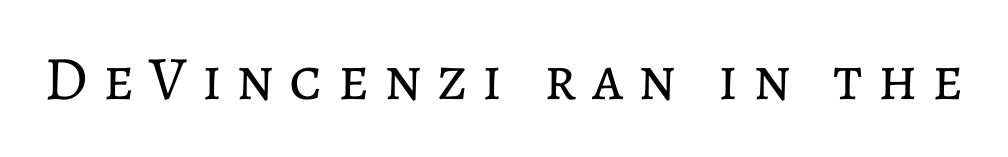
Q: Is the text bold? A: No.
Q: Is the text italic (slanted)? A: No, it is upright.
Q: Is the text underlined? A: No.
Q: Is the spacing between letters normal or unusually wide? A: Unusually wide.
Q: Width (condensed, normal, or wide)? A: Normal.
Q: Stroke contrast? A: Low.
Q: x-height? A: Medium.
Q: Monospaced? A: No.
